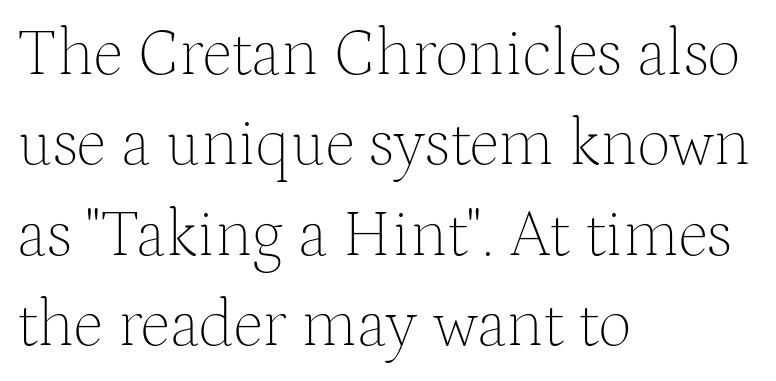
The image shows 66 px thin serif type, upright; set left-aligned, normal line spacing (1.37x), normal letter spacing, not underlined; medium stroke contrast and a medium x-height.
